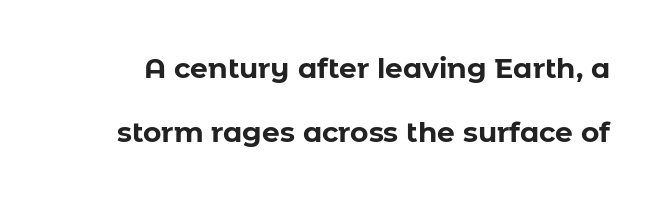
The image shows 28 px bold sans-serif type, upright; set loose line spacing (2.27x), normal letter spacing, not underlined; low stroke contrast and a medium x-height.
